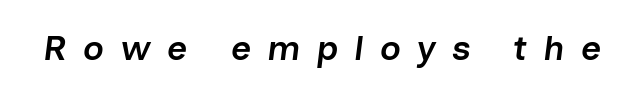
The image shows 35 px semibold type, italic (leaning right); set unusually wide letter spacing (+0.46 em), not underlined; low stroke contrast and a medium x-height.
